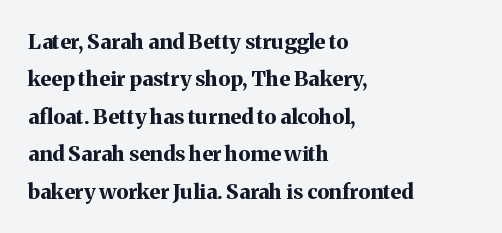
Q: Is the text bold? A: Yes.
Q: Is the text italic (slanted)? A: No, it is upright.
Q: Is the text underlined? A: No.
Q: How is the paragraph aligned? A: Left-aligned.
Q: Is the spacing between letters normal or unusually wide? A: Normal.
